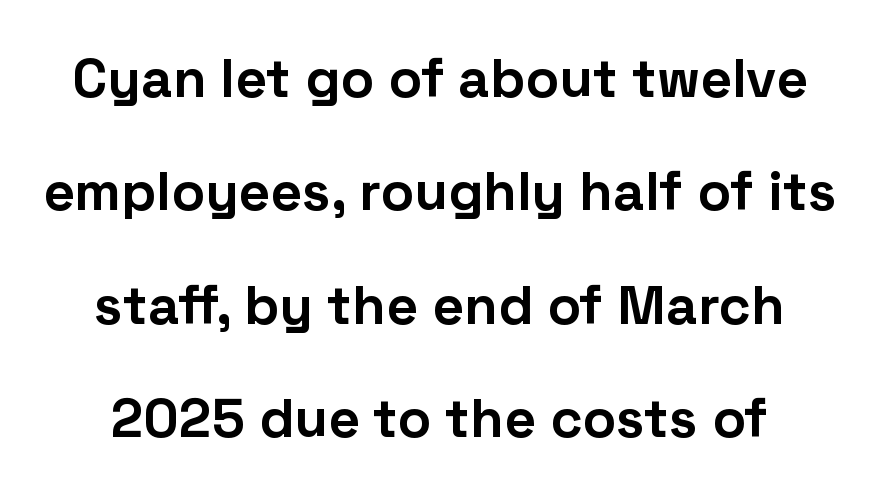
Is there much room between lines? Yes — plenty of vertical air separates them. No extra tracking has been applied to these lines. It's the straight-up-and-down kind of type. The letters carry no serifs — their stems end cleanly without finishing strokes.
